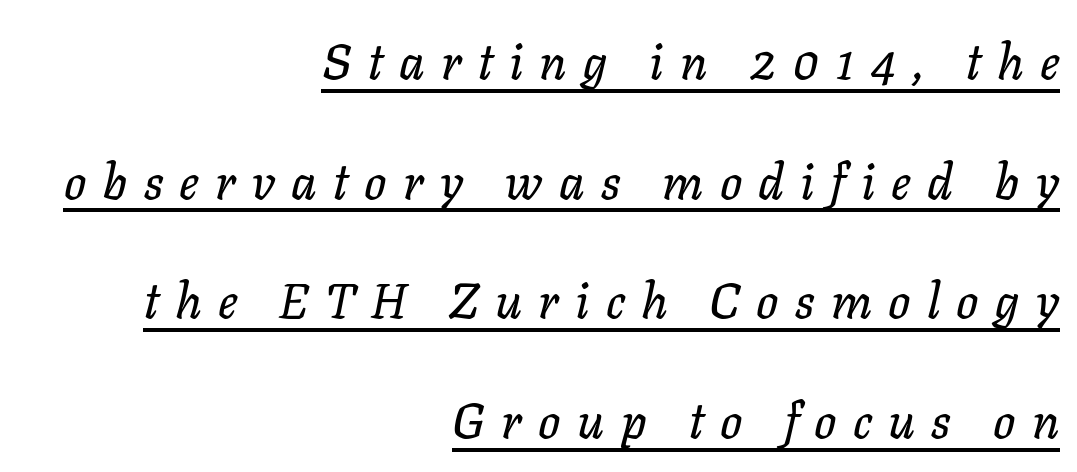
Q: Is the text italic (slanted)? A: Yes, it leans right by about 11 degrees.
Q: Is the text underlined? A: Yes.
Q: How is the paragraph aligned? A: Right-aligned.
Q: Is the spacing between letters normal or unusually wide? A: Unusually wide.
Q: Is the spacing between lines tight, normal or loose? A: Loose.
Q: Width (condensed, normal, or wide)? A: Normal.
Q: Stroke contrast? A: Low.
Q: x-height? A: Medium.
Q: Monospaced? A: No.
